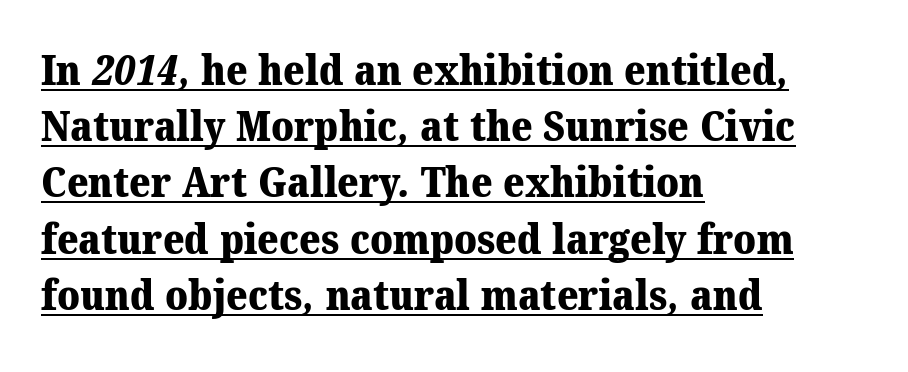
{"serif": "yes", "bold": "yes", "weight": "heavy", "width": "normal", "stroke_contrast": "medium", "x_height": "medium", "monospaced": "no", "underline": "yes", "align": "left", "line_spacing": "normal", "line_spacing_ratio": 1.37, "letter_spacing": "normal", "letter_spacing_em": 0.0, "glyph_px": 41}
